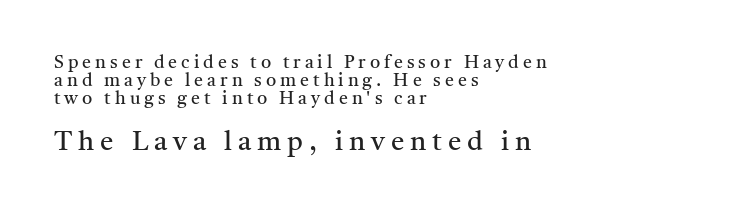
The image shows 27 px text type, upright; set left-aligned, tight line spacing (0.99x), unusually wide letter spacing (+0.22 em), not underlined; the second (bottom) block is 1.5x larger.
